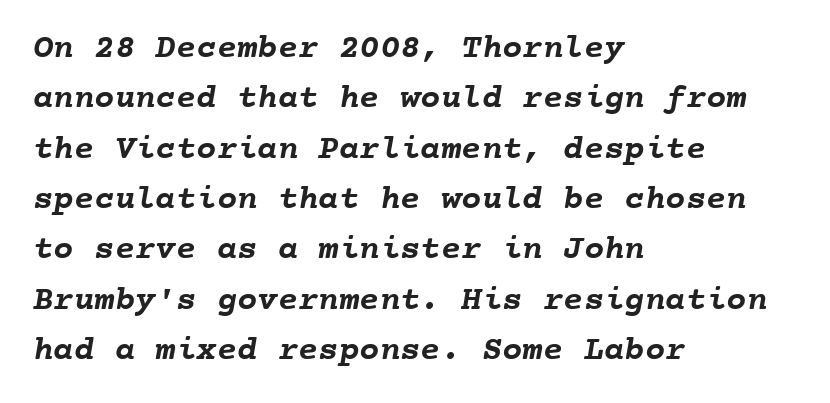
{"bold": "yes", "weight": "semibold", "width": "normal", "stroke_contrast": "low", "x_height": "medium", "monospaced": "yes", "underline": "no", "align": "left", "line_spacing": "normal", "line_spacing_ratio": 1.48, "letter_spacing": "normal", "letter_spacing_em": 0.0, "glyph_px": 34}
